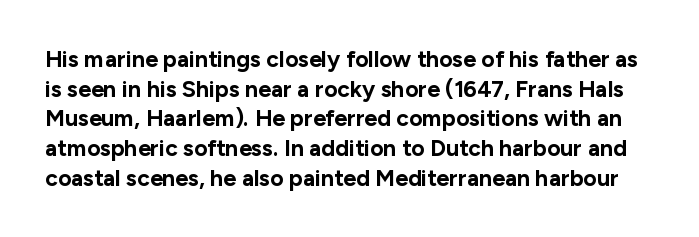
The image shows 23 px bold type, upright; set normal line spacing (1.29x), normal letter spacing, not underlined.
